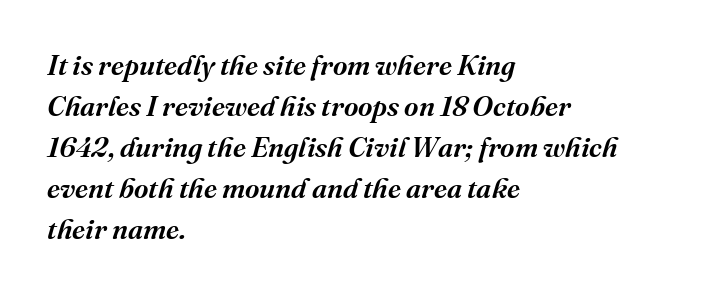
The image shows 28 px semibold serif type, italic (leaning right); set left-aligned, normal line spacing (1.46x), normal letter spacing, not underlined; medium stroke contrast and a medium x-height.
